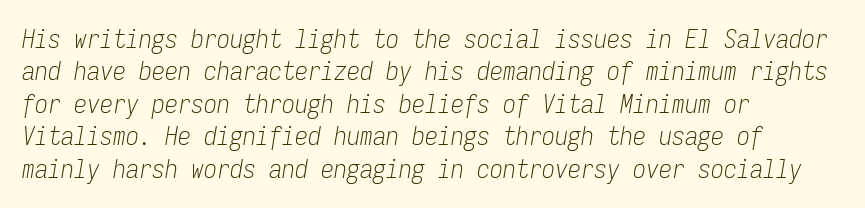
The image shows 26 px text type, italic (leaning right); set left-aligned, normal line spacing (1.25x), normal letter spacing, not underlined.
